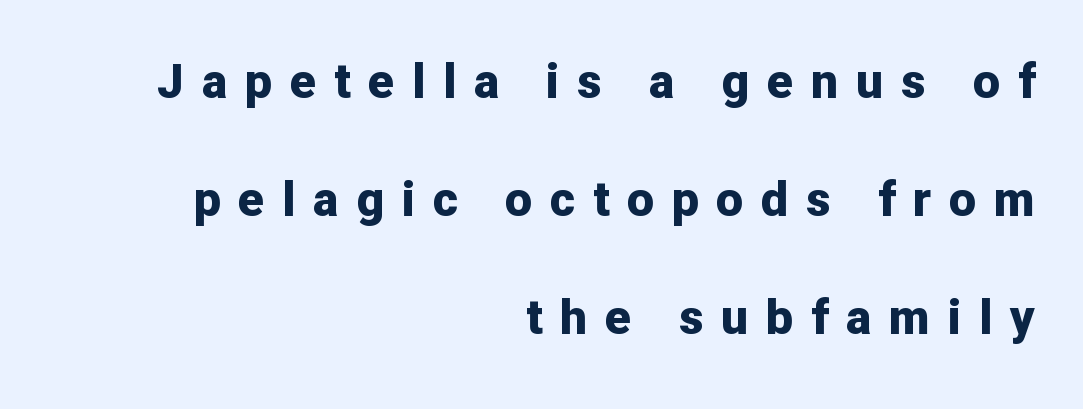
{"serif": "no", "italic": "no", "bold": "yes", "weight": "bold", "width": "normal", "stroke_contrast": "low", "x_height": "medium", "monospaced": "no", "underline": "no", "align": "right", "line_spacing": "loose", "line_spacing_ratio": 2.46, "letter_spacing": "wide", "letter_spacing_em": 0.37, "glyph_px": 48}
